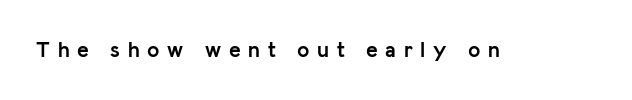
{"italic": "no", "bold": "yes", "underline": "no", "letter_spacing": "wide", "letter_spacing_em": 0.35, "glyph_px": 22}
